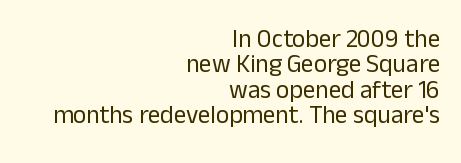
{"italic": "no", "bold": "no", "underline": "no", "align": "right", "line_spacing": "tight", "line_spacing_ratio": 1.02, "letter_spacing": "normal", "letter_spacing_em": 0.0, "glyph_px": 25}
